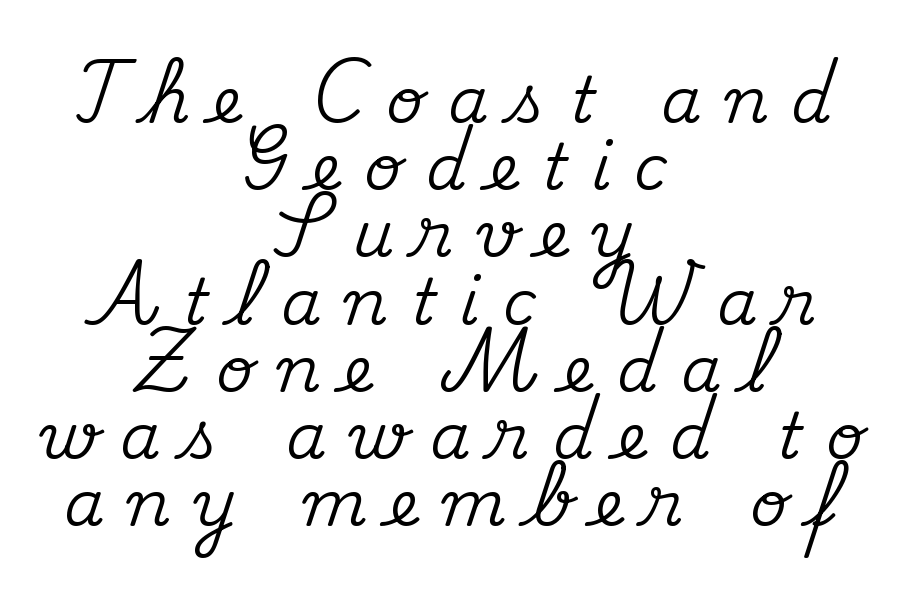
Quick note: interline space is minimal. This rendering widens character spacing well past its baseline value. A centered setting, common on invitations and titles, is used for this passage.
